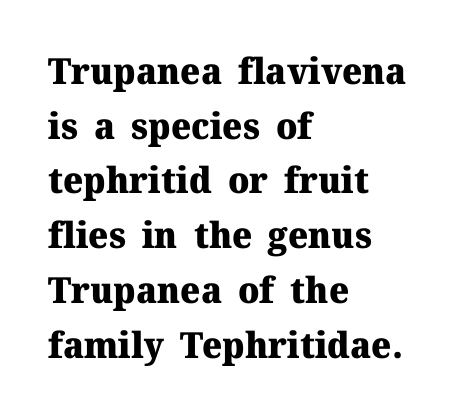
Q: Is the text bold? A: Yes.
Q: Is the text italic (slanted)? A: No, it is upright.
Q: Is the typeface a serif or a sans-serif typeface? A: Serif.
Q: Is the text underlined? A: No.
Q: How is the paragraph aligned? A: Left-aligned.
Q: Is the spacing between letters normal or unusually wide? A: Normal.
Q: Is the spacing between lines tight, normal or loose? A: Normal.
Q: Width (condensed, normal, or wide)? A: Normal.
Q: Stroke contrast? A: Medium.
Q: x-height? A: Medium.
Q: Monospaced? A: No.
